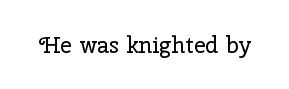
{"italic": "no", "bold": "no", "underline": "no", "letter_spacing": "normal", "letter_spacing_em": 0.0, "glyph_px": 23}
